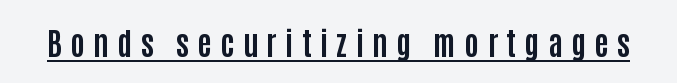
Q: Is the text bold? A: Yes.
Q: Is the text italic (slanted)? A: No, it is upright.
Q: Is the typeface a serif or a sans-serif typeface? A: Sans-serif.
Q: Is the text underlined? A: Yes.
Q: Is the spacing between letters normal or unusually wide? A: Unusually wide.
Q: Width (condensed, normal, or wide)? A: Condensed.
Q: Stroke contrast? A: Low.
Q: x-height? A: Large.
Q: Monospaced? A: No.
